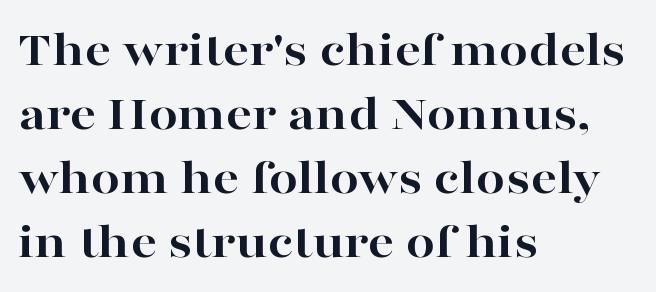
The glyphs in this specimen are seriffed. Nobody drew a line under any word here. Plenty of ink on the page — the face is bold. Looks like regular typesetting: each glyph gets only the width it needs. The letters stand straight up with perfectly vertical stems.
